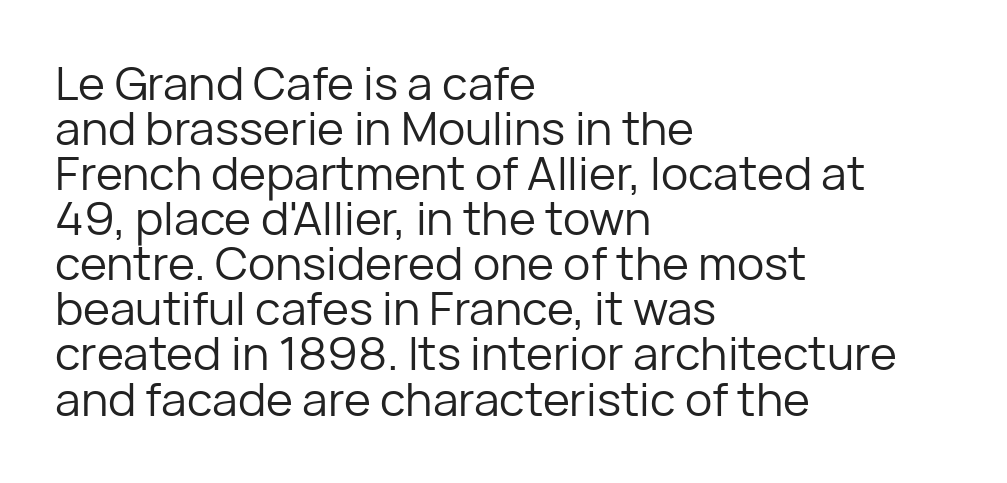
The face used here is a sans, in the tradition of grotesques and geometrics. In CSS terms this would be text-align: left. In terms of leading, this rendering errs on the cramped side. Vertical stems look standard width or narrower in stroke. There is no visible air inserted between adjacent glyphs. Quick note: not italic, upright.
